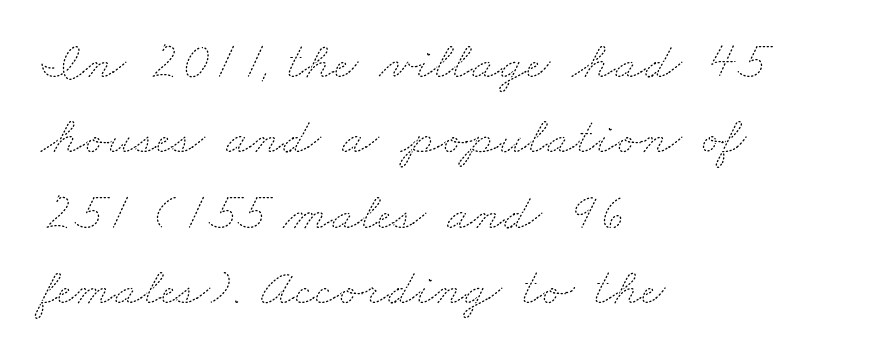
Q: Is the text bold? A: No.
Q: Is the text underlined? A: No.
Q: How is the paragraph aligned? A: Left-aligned.
Q: Is the spacing between letters normal or unusually wide? A: Normal.
Q: Is the spacing between lines tight, normal or loose? A: Normal.
Q: Width (condensed, normal, or wide)? A: Wide.
Q: Stroke contrast? A: Medium.
Q: x-height? A: Small.
Q: Monospaced? A: No.
